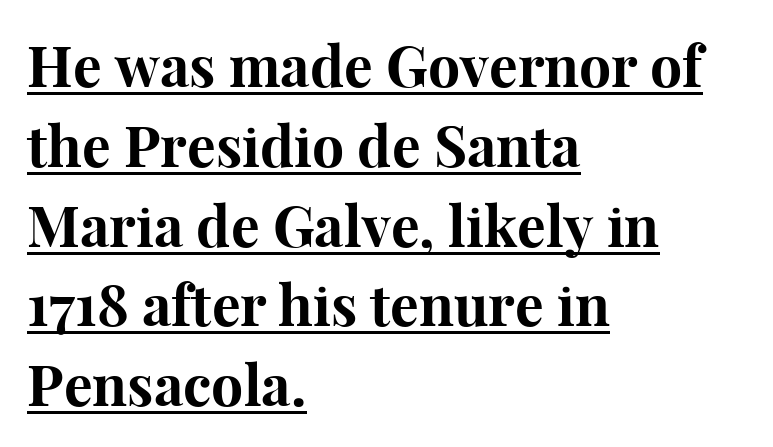
The image shows 57 px bold serif type, upright; set left-aligned, normal line spacing (1.4x), normal letter spacing, underlined; high stroke contrast and a medium x-height.
